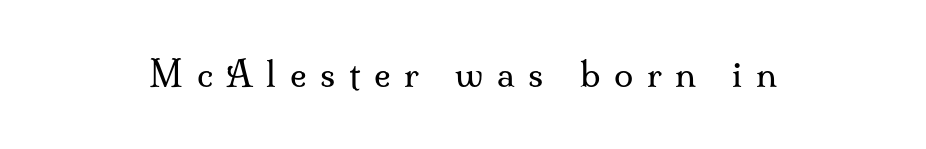
The image shows 35 px regular-weight serif type, upright; set unusually wide letter spacing (+0.39 em), not underlined; medium stroke contrast and a small x-height.
